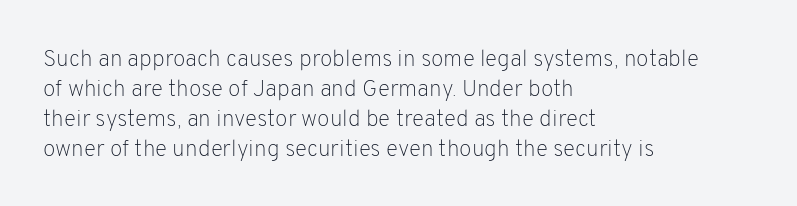
Q: Is the text bold? A: No.
Q: Is the text italic (slanted)? A: No, it is upright.
Q: Is the text underlined? A: No.
Q: How is the paragraph aligned? A: Left-aligned.
Q: Is the spacing between letters normal or unusually wide? A: Normal.
Q: Is the spacing between lines tight, normal or loose? A: Normal.
